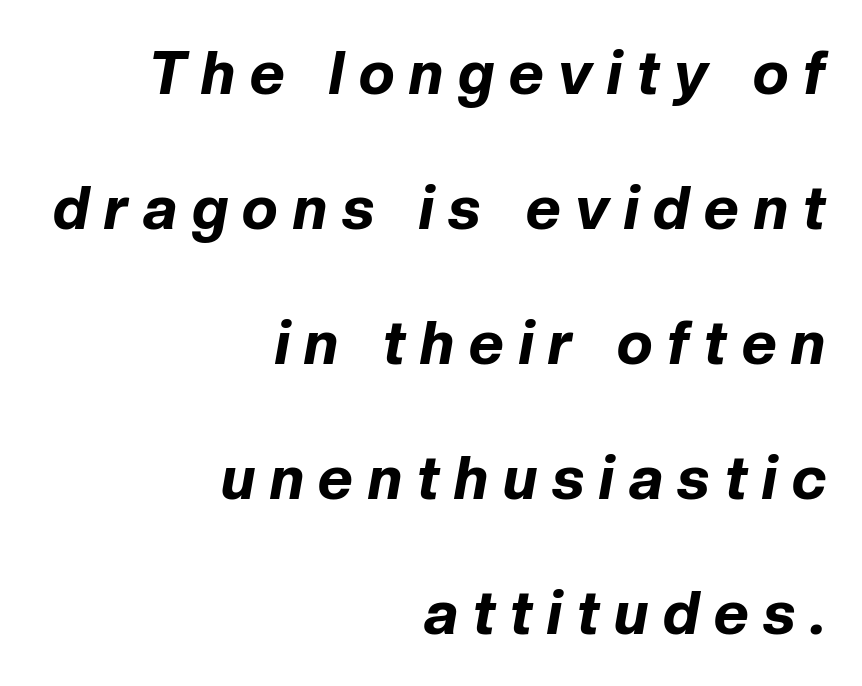
{"italic": "yes", "lean": "right", "slant_degrees": 10, "bold": "yes", "weight": "bold", "width": "normal", "stroke_contrast": "low", "x_height": "medium", "monospaced": "no", "underline": "no", "align": "right", "line_spacing": "loose", "line_spacing_ratio": 2.25, "letter_spacing": "wide", "letter_spacing_em": 0.25, "glyph_px": 60}
